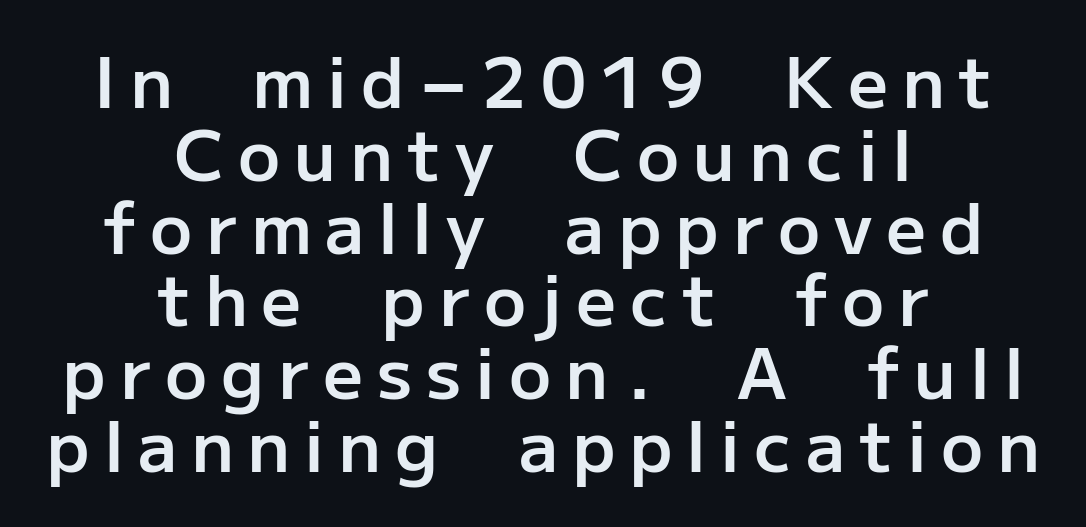
Its strokes are somewhat broadened, the hallmark of semibold type. The type sits square on the baseline with zero lean. You could barely slide anything between these rows. Think of a printed novel: that variable character pitch is what you see here. Does extra space separate the letters? Yes, quite a lot of it. The letters carry no serifs — their stems end cleanly without finishing strokes.
